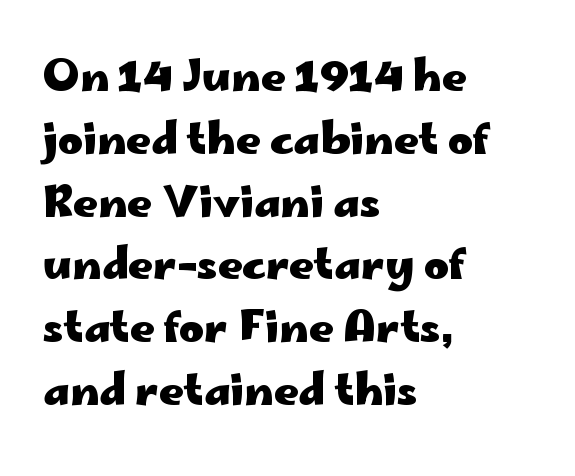
The image shows 43 px heavy, wide sans-serif type, upright; set left-aligned, normal line spacing (1.46x), normal letter spacing, not underlined; low stroke contrast and a small x-height.
